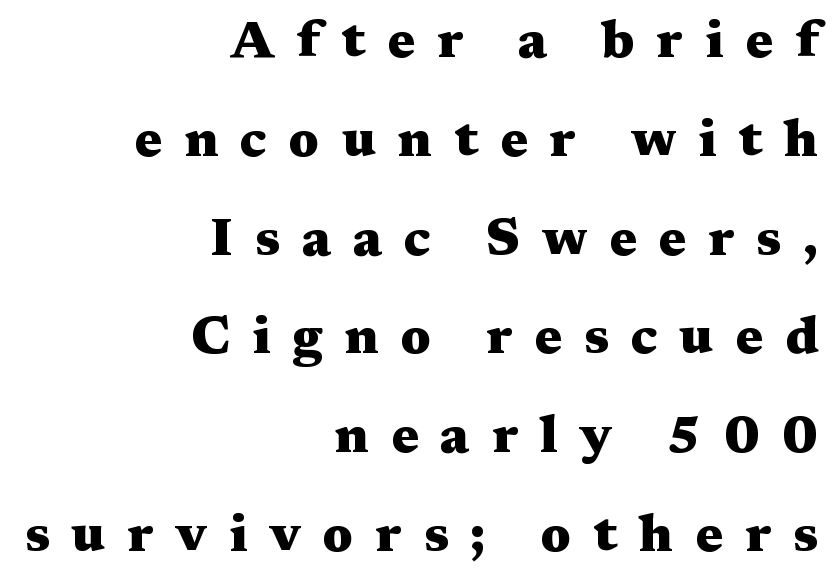
Posture: straight, roman, zero tilt. Short and long lines alike share a common ending point at right. Plenty of ink on the page — the face is bold. Unmarked baselines from the first word to the last. Here the designer chose a conventional face with non-uniform glyph widths. Each new line begins a long way beneath the previous one.
